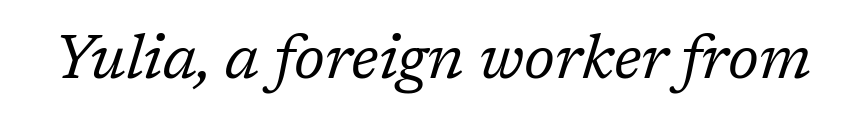
{"serif": "yes", "italic": "yes", "lean": "right", "slant_degrees": 17, "bold": "no", "weight": "regular", "width": "normal", "stroke_contrast": "low", "x_height": "medium", "monospaced": "no", "underline": "no", "letter_spacing": "normal", "letter_spacing_em": 0.0, "glyph_px": 61}
